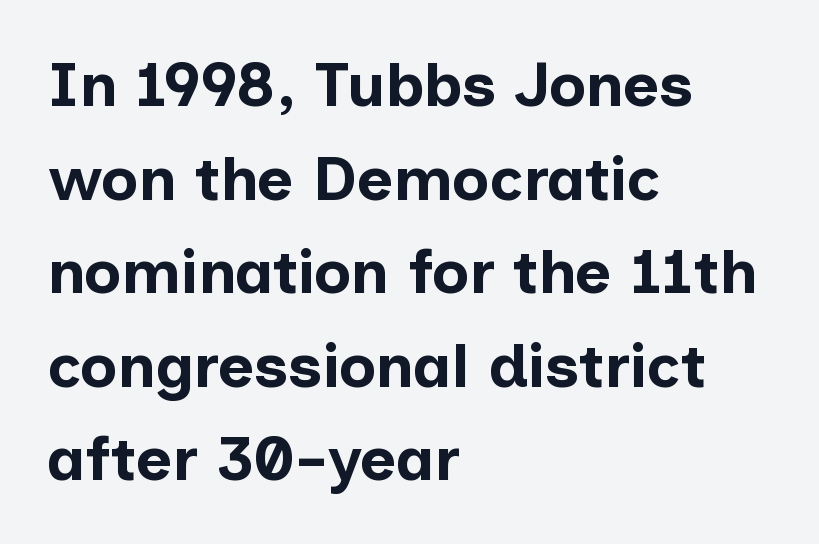
Font category for this specimen: sans-serif. The zone under the glyphs is completely vacant. Casual observation: everything's shoved over to the left. A dark, heavy texture on the line: the type is bold. What's the leading like? Ordinary, nothing unusual.
